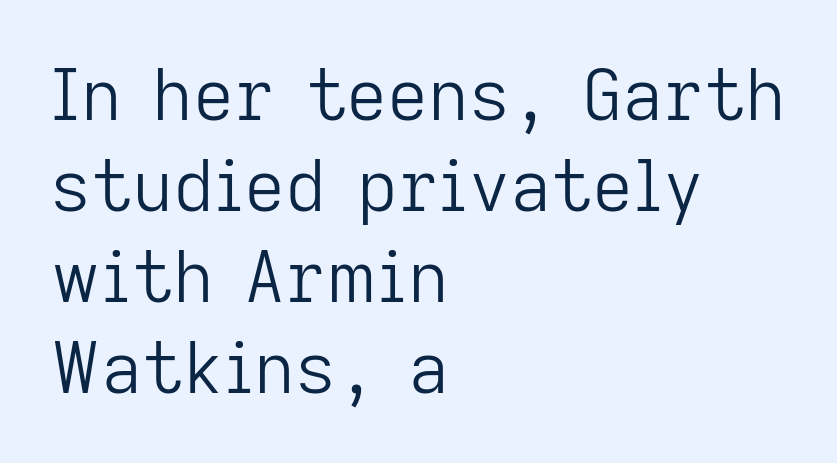
The passage shown is typed in a proportional face where columns would drift. The gaps between neighbouring characters are ordinary and unremarkable. Stroke mass is kept to a normal reading level or below. In terms of posture, this sample is upright.
